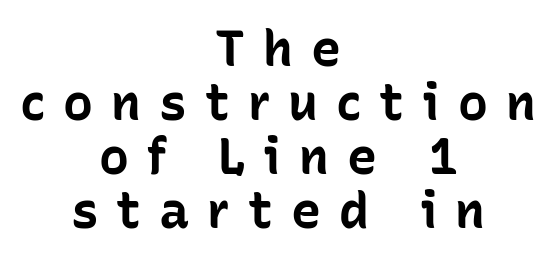
The image shows 50 px bold sans-serif type, upright; set centered, tight line spacing (1.08x), unusually wide letter spacing (+0.36 em), not underlined; low stroke contrast and a medium x-height.
